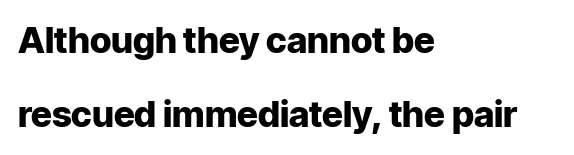
Q: Is the text bold? A: Yes.
Q: Is the text italic (slanted)? A: No, it is upright.
Q: Is the typeface a serif or a sans-serif typeface? A: Sans-serif.
Q: Is the text underlined? A: No.
Q: How is the paragraph aligned? A: Left-aligned.
Q: Is the spacing between letters normal or unusually wide? A: Normal.
Q: Is the spacing between lines tight, normal or loose? A: Loose.
Q: Width (condensed, normal, or wide)? A: Normal.
Q: Stroke contrast? A: Low.
Q: x-height? A: Medium.
Q: Monospaced? A: No.
